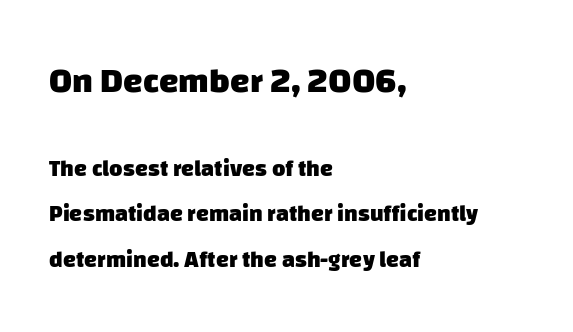
Nothing unusual about the tracking: characters are spaced as the font intends. Are there feet on the stems? There aren't — it's a sans. Proportional: the letters do not fall into vertical columns. One glance says open: line gaps are wider than usual. Plain, unruled lines of type.
